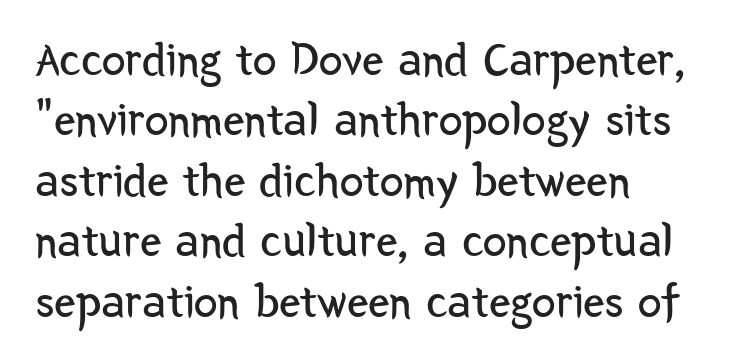
{"serif": "no", "italic": "no", "bold": "no", "weight": "regular", "width": "condensed", "stroke_contrast": "low", "x_height": "medium", "monospaced": "no", "underline": "no", "align": "left", "line_spacing": "normal", "line_spacing_ratio": 1.26, "letter_spacing": "normal", "letter_spacing_em": 0.0, "glyph_px": 48}
